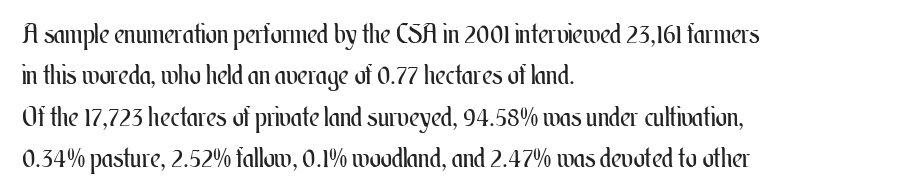
The image shows 27 px text type, upright; set left-aligned, normal line spacing (1.53x), normal letter spacing, not underlined.
